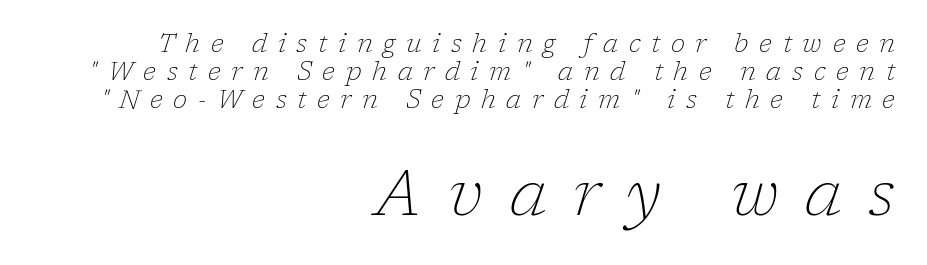
Here the designer chose a conventional face with non-uniform glyph widths. The text block is weighted toward the right margin, trailing off unevenly leftward. Someone cranked the tracking dial way up on this one. If you drew a line through each stem, it would be angled. Quick note: interline space is minimal.
